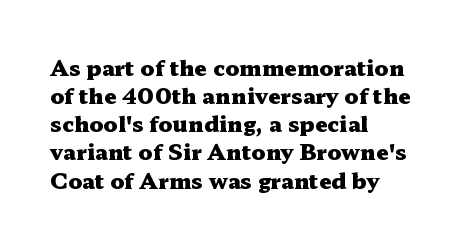
{"italic": "no", "bold": "yes", "underline": "no", "align": "left", "line_spacing": "normal", "line_spacing_ratio": 1.28, "letter_spacing": "normal", "letter_spacing_em": 0.0, "glyph_px": 22}
